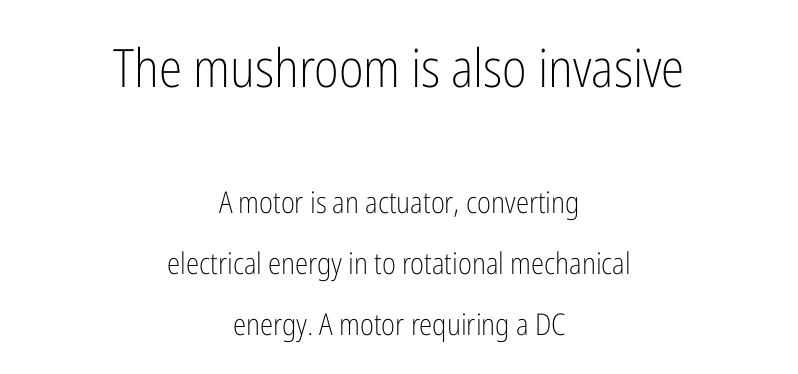
Q: Is the text bold? A: No.
Q: Is the text italic (slanted)? A: No, it is upright.
Q: Is the typeface a serif or a sans-serif typeface? A: Sans-serif.
Q: Is the text underlined? A: No.
Q: How is the paragraph aligned? A: Centered.
Q: Is the spacing between letters normal or unusually wide? A: Normal.
Q: Is the spacing between lines tight, normal or loose? A: Loose.
Q: Which block of text is set in a larger size, the first (top) or the second (bottom)? A: The first (top) one.
Q: Width (condensed, normal, or wide)? A: Condensed.
Q: Stroke contrast? A: Low.
Q: x-height? A: Medium.
Q: Monospaced? A: No.
